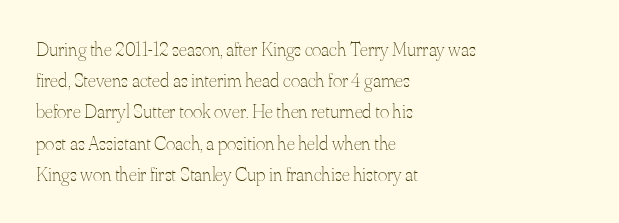
The image shows 20 px text type, upright; set left-aligned, normal line spacing (1.56x), normal letter spacing, not underlined.
